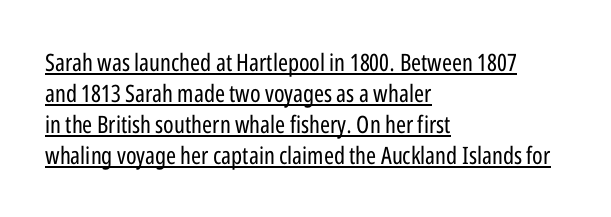
Left-aligned paragraph, ragged on the right. The letters stand straight up with perfectly vertical stems. A typesetter would call this leading conventional body-copy spacing. There is no visible air inserted between adjacent glyphs. Stems here are at most as thick as an everyday book face.
